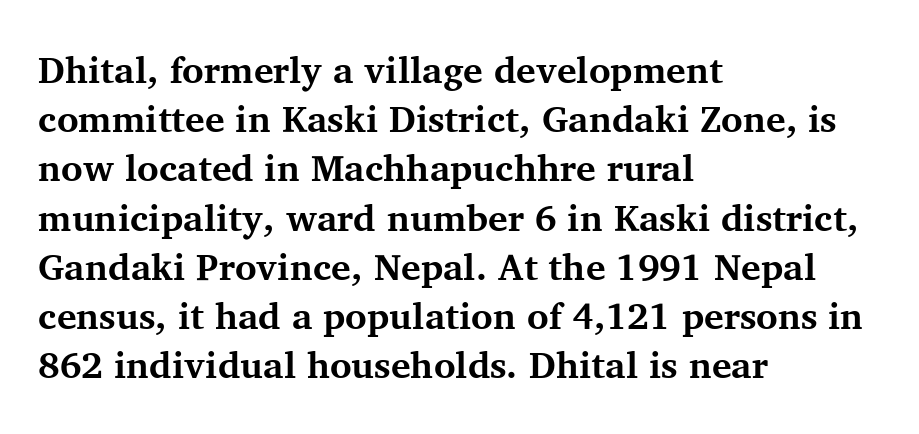
{"serif": "yes", "italic": "no", "bold": "yes", "weight": "bold", "width": "normal", "stroke_contrast": "medium", "x_height": "medium", "monospaced": "no", "underline": "no", "align": "left", "line_spacing": "normal", "line_spacing_ratio": 1.33, "letter_spacing": "normal", "letter_spacing_em": 0.0, "glyph_px": 37}
